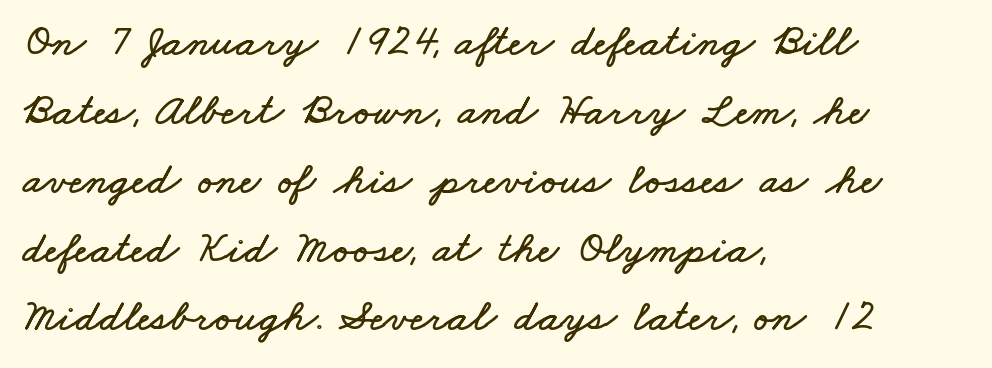
In terms of letterspacing, this is plain default setting. The face used here is proportionally spaced, like ordinary book or web type. Horizontal bands of white between lines are of average thickness. Notice how the passage keeps a crisp vertical edge on the left only. The foot of each line stays bare and open.
